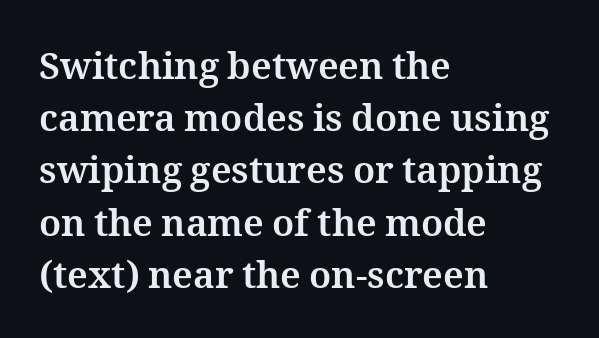
{"italic": "no", "bold": "yes", "weight": "bold", "width": "normal", "stroke_contrast": "medium", "x_height": "medium", "monospaced": "no", "underline": "no", "align": "left", "line_spacing": "normal", "line_spacing_ratio": 1.41, "letter_spacing": "normal", "letter_spacing_em": 0.0, "glyph_px": 37}
